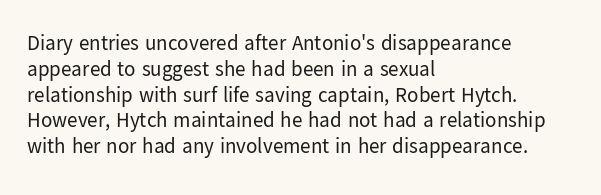
Q: Is the text bold? A: No.
Q: Is the text italic (slanted)? A: No, it is upright.
Q: Is the text underlined? A: No.
Q: How is the paragraph aligned? A: Left-aligned.
Q: Is the spacing between letters normal or unusually wide? A: Normal.
